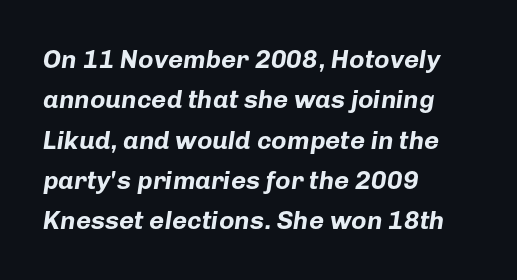
{"italic": "yes", "lean": "right", "slant_degrees": 8, "bold": "yes", "underline": "no", "align": "left", "line_spacing": "normal", "line_spacing_ratio": 1.55, "letter_spacing": "normal", "letter_spacing_em": 0.0, "glyph_px": 26}
